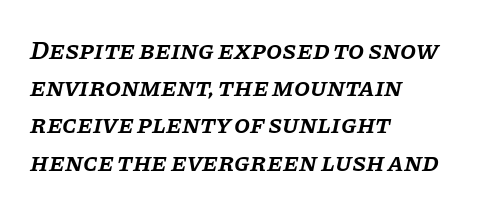
Q: Is the text bold? A: Semi-bold.
Q: Is the text italic (slanted)? A: Yes, it leans right by about 11 degrees.
Q: Is the text underlined? A: No.
Q: How is the paragraph aligned? A: Left-aligned.
Q: Is the spacing between letters normal or unusually wide? A: Normal.
Q: Is the spacing between lines tight, normal or loose? A: Normal.
